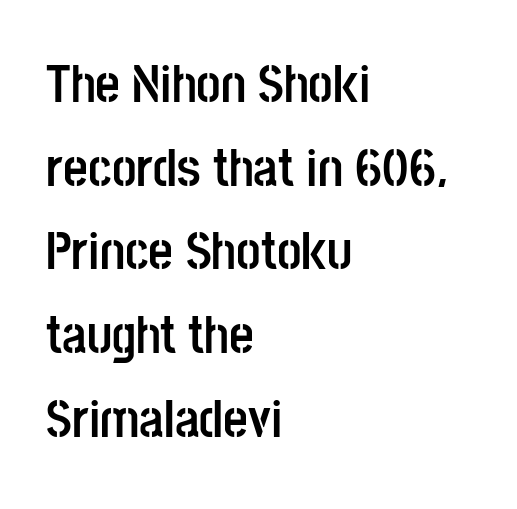
The image shows 54 px semibold, condensed sans-serif type, upright; set left-aligned, normal line spacing (1.55x), normal letter spacing, not underlined; low stroke contrast and a large x-height.
